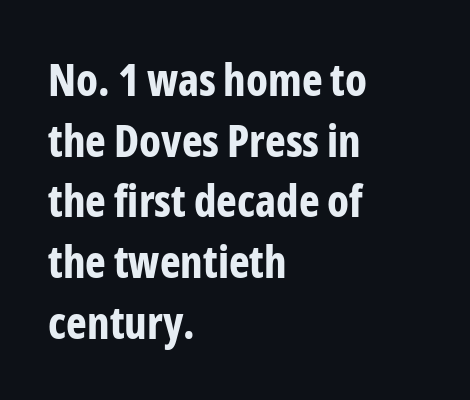
Q: Is the text bold? A: Yes.
Q: Is the text italic (slanted)? A: No, it is upright.
Q: Is the typeface a serif or a sans-serif typeface? A: Sans-serif.
Q: Is the text underlined? A: No.
Q: How is the paragraph aligned? A: Left-aligned.
Q: Is the spacing between letters normal or unusually wide? A: Normal.
Q: Is the spacing between lines tight, normal or loose? A: Normal.
Q: Width (condensed, normal, or wide)? A: Condensed.
Q: Stroke contrast? A: Low.
Q: x-height? A: Medium.
Q: Monospaced? A: No.
